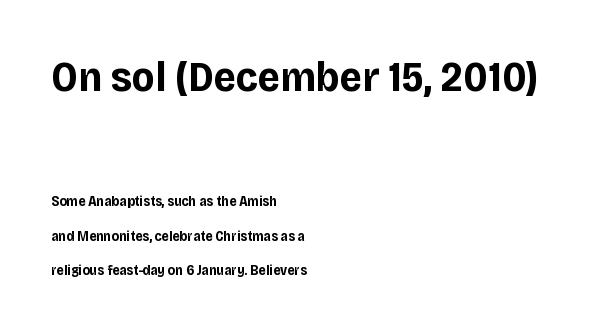
{"serif": "no", "italic": "no", "bold": "yes", "weight": "bold", "width": "normal", "stroke_contrast": "low", "x_height": "large", "monospaced": "no", "underline": "no", "align": "left", "line_spacing": "loose", "line_spacing_ratio": 2.48, "letter_spacing": "normal", "letter_spacing_em": 0.0, "larger_block": "first", "size_ratio": 3.07, "glyph_px": 43}
